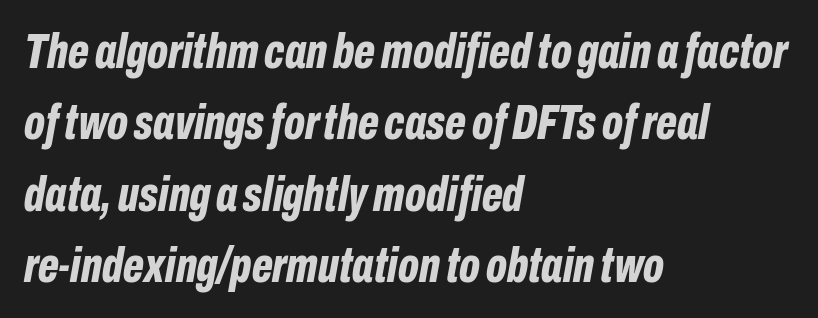
{"italic": "yes", "lean": "right", "slant_degrees": 10, "bold": "yes", "weight": "bold", "width": "condensed", "stroke_contrast": "low", "x_height": "medium", "monospaced": "no", "underline": "no", "align": "left", "line_spacing": "normal", "line_spacing_ratio": 1.43, "letter_spacing": "normal", "letter_spacing_em": 0.0, "glyph_px": 50}
